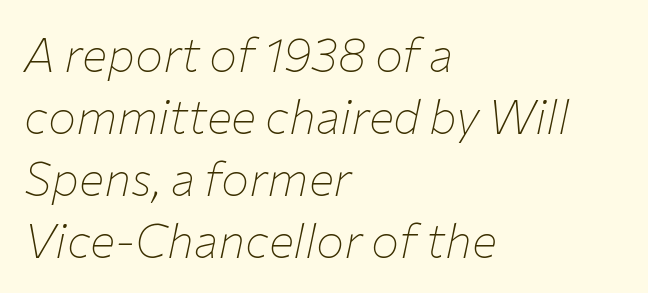
{"italic": "yes", "lean": "right", "slant_degrees": 12, "bold": "no", "weight": "thin", "width": "normal", "stroke_contrast": "low", "x_height": "medium", "monospaced": "no", "underline": "no", "align": "left", "line_spacing": "normal", "line_spacing_ratio": 1.32, "letter_spacing": "normal", "letter_spacing_em": 0.0, "glyph_px": 47}
